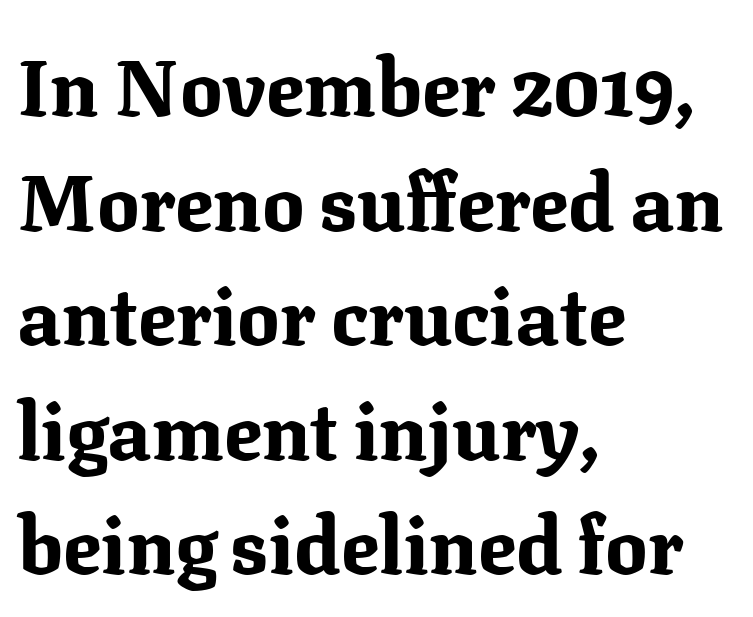
Q: Is the text bold? A: Yes.
Q: Is the text italic (slanted)? A: No, it is upright.
Q: Is the typeface a serif or a sans-serif typeface? A: Serif.
Q: Is the text underlined? A: No.
Q: How is the paragraph aligned? A: Left-aligned.
Q: Is the spacing between letters normal or unusually wide? A: Normal.
Q: Is the spacing between lines tight, normal or loose? A: Normal.
Q: Width (condensed, normal, or wide)? A: Normal.
Q: Stroke contrast? A: Medium.
Q: x-height? A: Medium.
Q: Monospaced? A: No.
